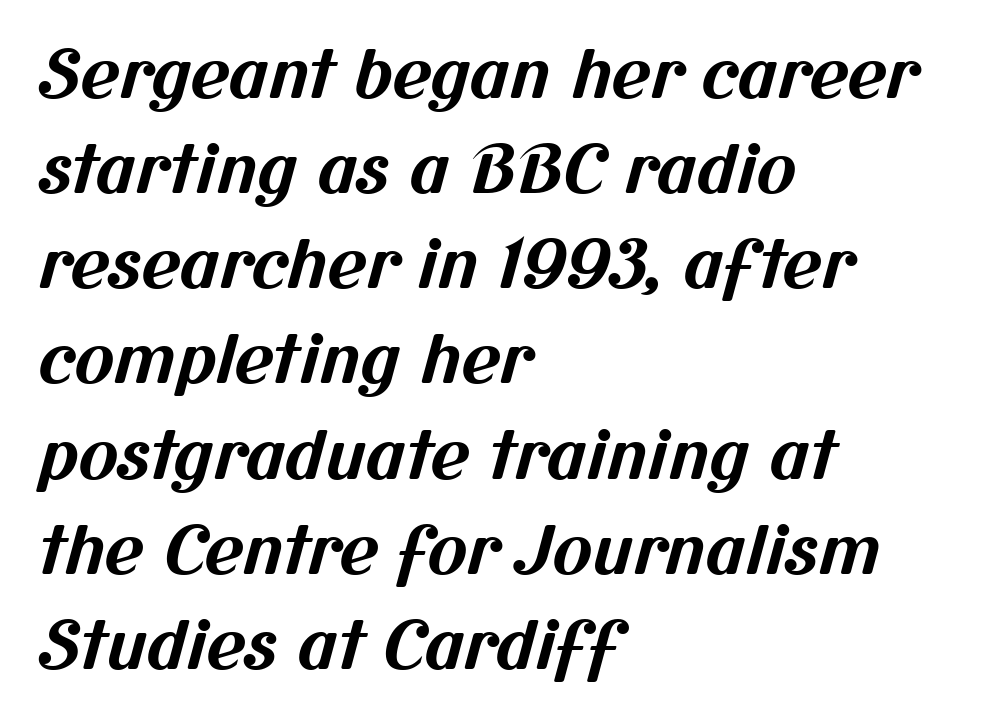
{"serif": "no", "bold": "yes", "weight": "bold", "width": "normal", "stroke_contrast": "medium", "x_height": "medium", "monospaced": "no", "underline": "no", "align": "left", "line_spacing": "normal", "line_spacing_ratio": 1.42, "letter_spacing": "normal", "letter_spacing_em": 0.0, "glyph_px": 67}
